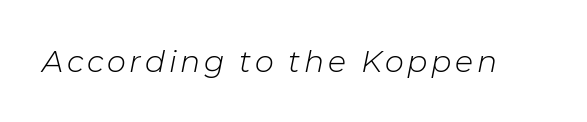
The image shows 30 px light type, italic (leaning right); set not underlined; low stroke contrast and a medium x-height.
